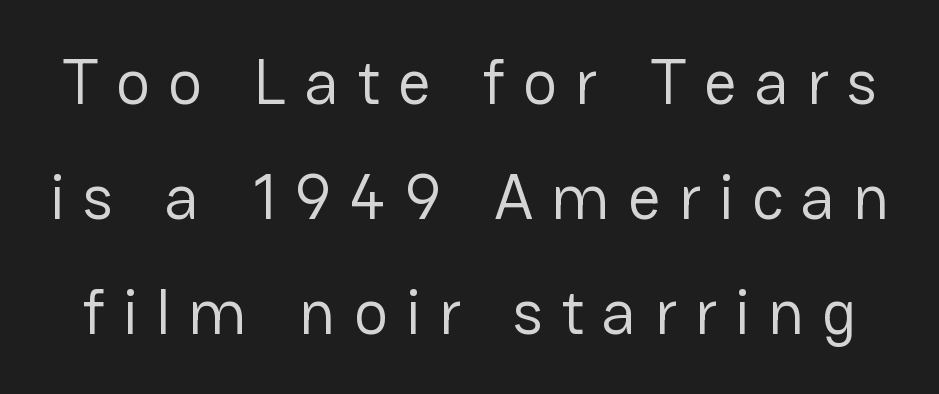
The image shows 64 px regular-weight sans-serif type, upright; set line spacing 1.8x, unusually wide letter spacing (+0.28 em), not underlined; low stroke contrast and a medium x-height.
